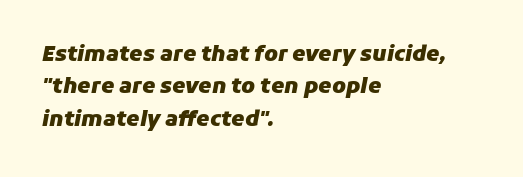
Compared with an ordinary text face, these strokes are far heavier — a full bold. The lines are quadded left. Honestly, there is no underline to notice here at all. This sample uses an oblique cut, with every glyph tilted off the vertical. The space between consecutive lines is moderate.
